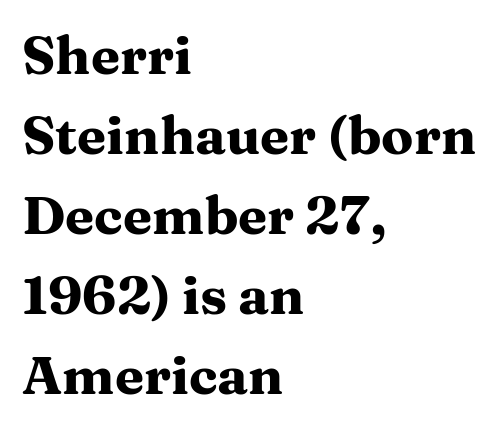
Q: Is the text bold? A: Yes.
Q: Is the text italic (slanted)? A: No, it is upright.
Q: Is the typeface a serif or a sans-serif typeface? A: Serif.
Q: Is the text underlined? A: No.
Q: How is the paragraph aligned? A: Left-aligned.
Q: Is the spacing between letters normal or unusually wide? A: Normal.
Q: Is the spacing between lines tight, normal or loose? A: Normal.
Q: Width (condensed, normal, or wide)? A: Wide.
Q: Stroke contrast? A: Medium.
Q: x-height? A: Medium.
Q: Monospaced? A: No.
